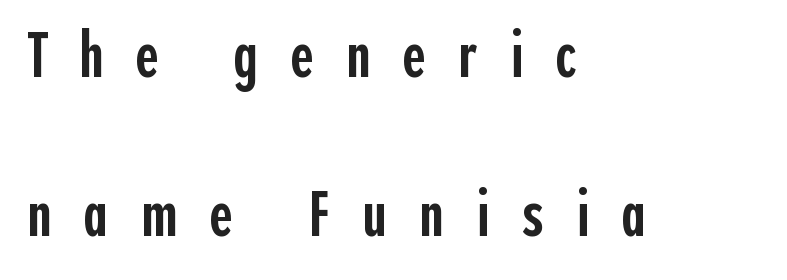
The image shows 65 px semibold, condensed sans-serif type, upright; set left-aligned, loose line spacing (2.45x), unusually wide letter spacing (+0.49 em), not underlined; a medium x-height.
